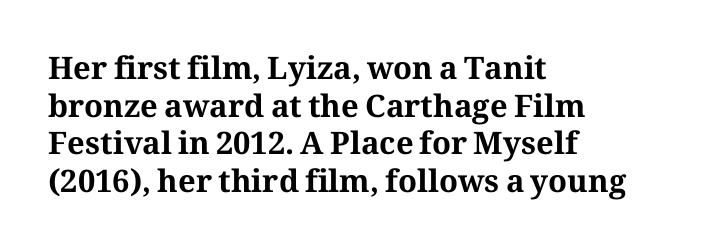
The image shows 31 px bold serif type, upright; set left-aligned, line spacing 1.21x, normal letter spacing, not underlined; medium stroke contrast and a medium x-height.
